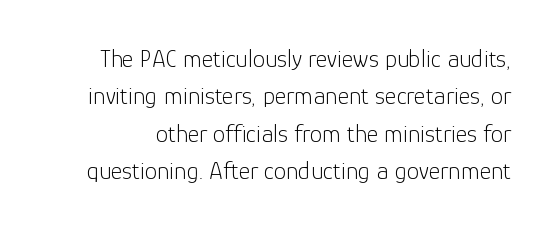
Style check: upright. Descenders are the only things crossing below the line. Stems here are at most as thick as an everyday book face. In terms of letterspacing, this is plain default setting. Vertical spacing — default.
